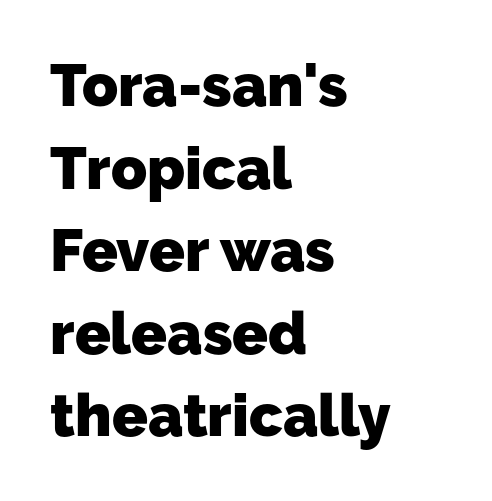
Q: Is the text bold? A: Yes.
Q: Is the typeface a serif or a sans-serif typeface? A: Sans-serif.
Q: Is the text underlined? A: No.
Q: How is the paragraph aligned? A: Left-aligned.
Q: Is the spacing between letters normal or unusually wide? A: Normal.
Q: Is the spacing between lines tight, normal or loose? A: Normal.
Q: Width (condensed, normal, or wide)? A: Normal.
Q: Stroke contrast? A: Low.
Q: x-height? A: Medium.
Q: Monospaced? A: No.
